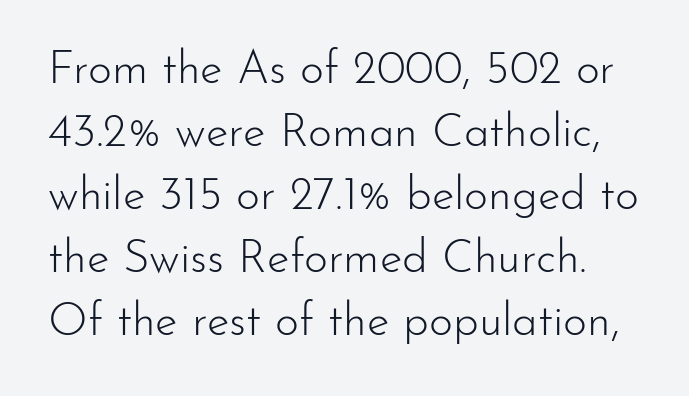
The image shows 46 px light sans-serif type, upright; set normal line spacing (1.37x), normal letter spacing, not underlined; low stroke contrast and a small x-height.
